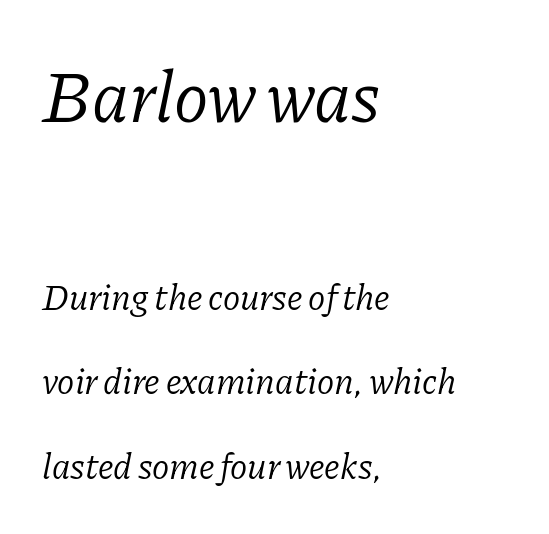
Stroke thickness stays within the range of a standard reading face or lighter. Looks like regular typesetting: each glyph gets only the width it needs. The space beneath each line is pristine and unruled. Which chunk is bigger? The first one — the top block dwarfs the bottom. Is this a sans? No — the strokes have serifs.
